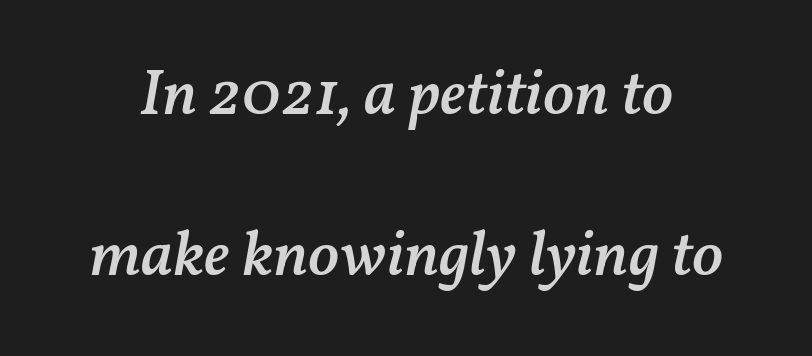
{"italic": "yes", "lean": "right", "slant_degrees": 11, "bold": "semi", "weight": "semibold", "width": "normal", "stroke_contrast": "medium", "x_height": "medium", "monospaced": "no", "underline": "no", "line_spacing": "loose", "line_spacing_ratio": 2.47, "letter_spacing": "normal", "letter_spacing_em": 0.0, "glyph_px": 65}
